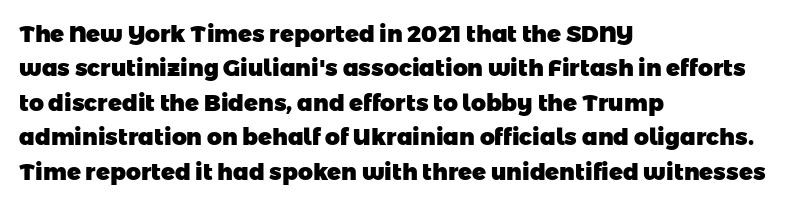
{"bold": "yes", "underline": "no", "align": "left", "line_spacing": "normal", "line_spacing_ratio": 1.5, "letter_spacing": "normal", "letter_spacing_em": 0.0, "glyph_px": 23}
